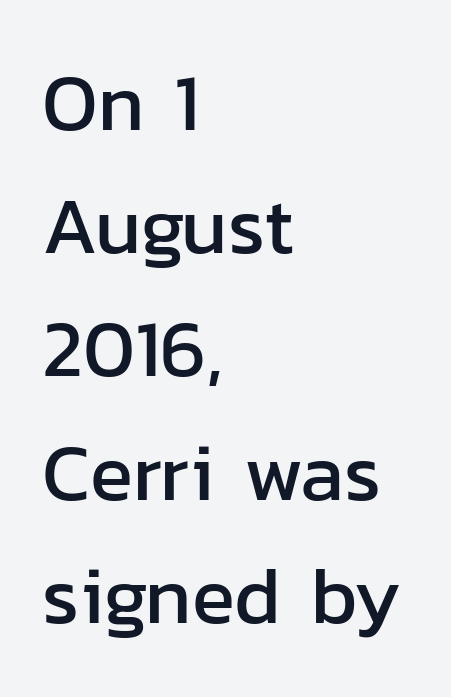
{"serif": "no", "italic": "no", "width": "normal", "stroke_contrast": "low", "x_height": "medium", "monospaced": "no", "underline": "no", "align": "left", "line_spacing": "normal", "line_spacing_ratio": 1.54, "letter_spacing": "normal", "letter_spacing_em": 0.0, "glyph_px": 80}
